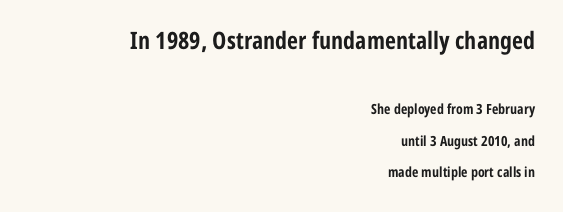
Q: Is the text bold? A: Yes.
Q: Is the text italic (slanted)? A: No, it is upright.
Q: Is the text underlined? A: No.
Q: How is the paragraph aligned? A: Right-aligned.
Q: Is the spacing between letters normal or unusually wide? A: Normal.
Q: Is the spacing between lines tight, normal or loose? A: Loose.
Q: Which block of text is set in a larger size, the first (top) or the second (bottom)? A: The first (top) one.
